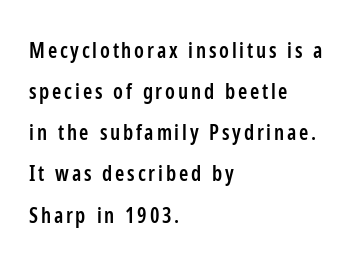
The font is running at a semibold setting, under full bold. Baseline-to-baseline distance is far greater than the letter height. All the whitespace from short lines collects on the right. The gap between lines stays unmarked.
